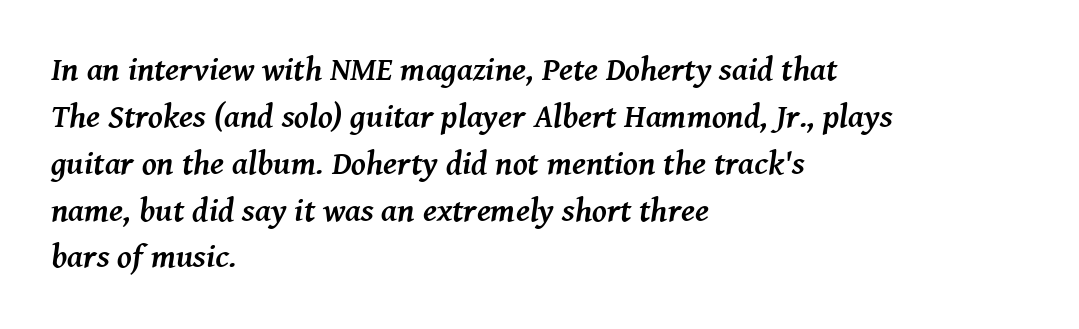
The image shows 33 px semibold serif type, italic (leaning right); set left-aligned, normal line spacing (1.42x), normal letter spacing, not underlined; medium stroke contrast and a medium x-height.
